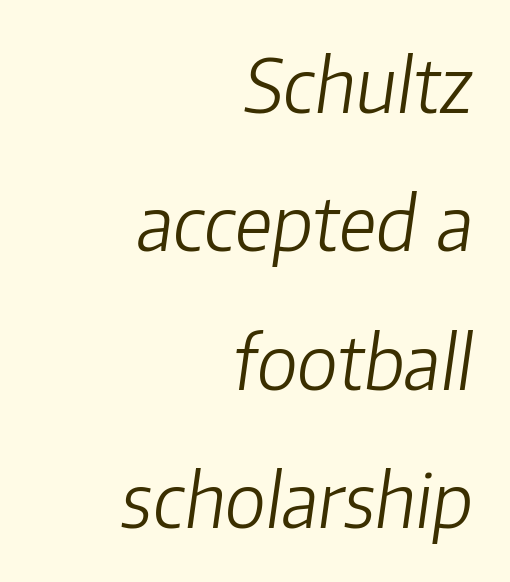
Alignment: flush right. Compared with typical body copy, the letter spacing here is the same. These lines are rendered in a variable-pitch font. It's the slanting kind of type. The typesetting does not lean heavy: it is not bold. Each row of text sits above clean, open space.
